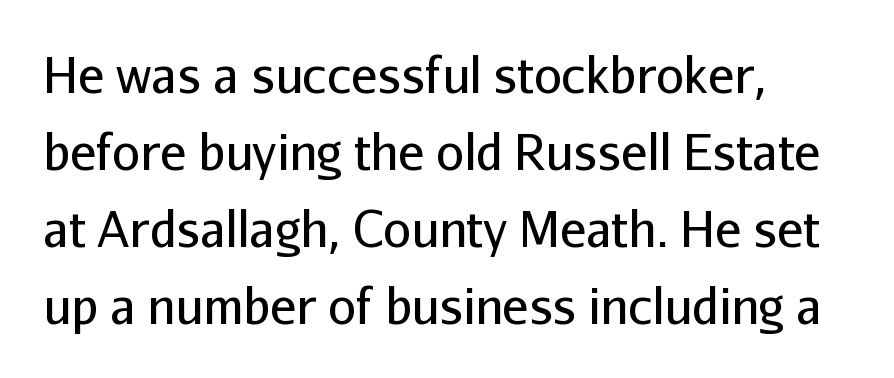
The image shows 49 px regular-weight sans-serif type, upright; set left-aligned, normal line spacing (1.57x), normal letter spacing, not underlined; low stroke contrast and a medium x-height.
